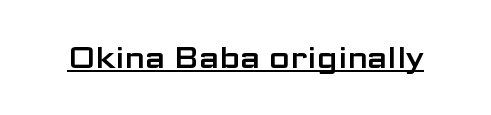
The image shows 30 px wide sans-serif type, upright; set normal letter spacing, underlined; low stroke contrast and a medium x-height.
